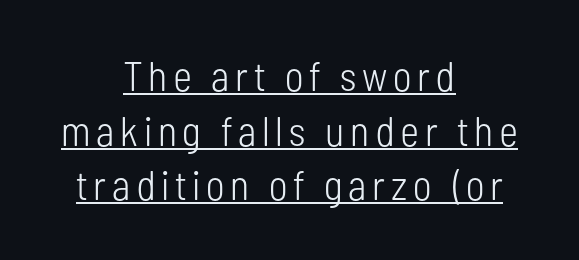
Like a heading marked for emphasis, these lines bear an underscore. No chunkiness to these letters — they're not bold. Reading down the block, each line starts at a different indent, mirrored at its end. Varying glyph widths throughout — classic text-font behaviour. Students, observe: this is what conventionally led text looks like.
